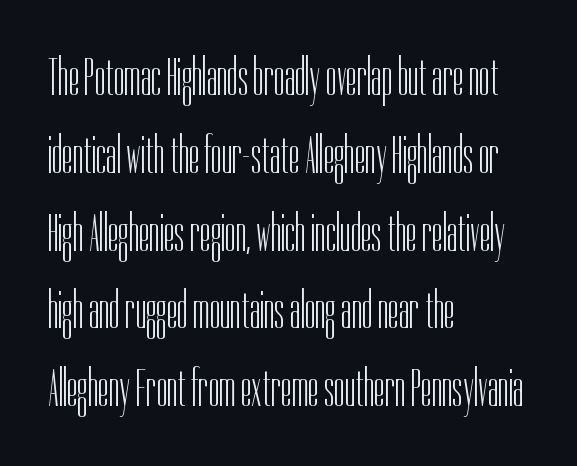
{"serif": "no", "italic": "no", "bold": "no", "weight": "light", "width": "condensed", "stroke_contrast": "low", "x_height": "medium", "monospaced": "no", "underline": "no", "align": "left", "line_spacing": "normal", "line_spacing_ratio": 1.44, "letter_spacing": "normal", "letter_spacing_em": 0.0, "glyph_px": 54}
